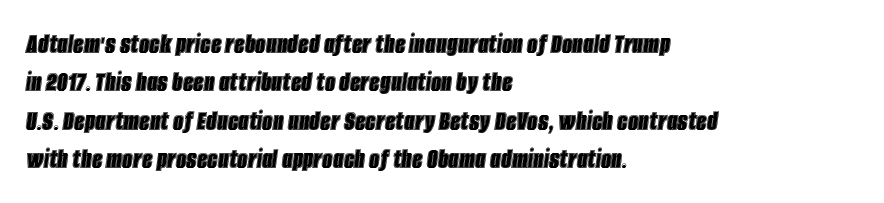
Q: Is the text italic (slanted)? A: Yes, it leans right by about 8 degrees.
Q: Is the text underlined? A: No.
Q: How is the paragraph aligned? A: Left-aligned.
Q: Is the spacing between letters normal or unusually wide? A: Normal.
Q: Is the spacing between lines tight, normal or loose? A: Normal.
Q: Width (condensed, normal, or wide)? A: Condensed.
Q: x-height? A: Large.
Q: Monospaced? A: No.
